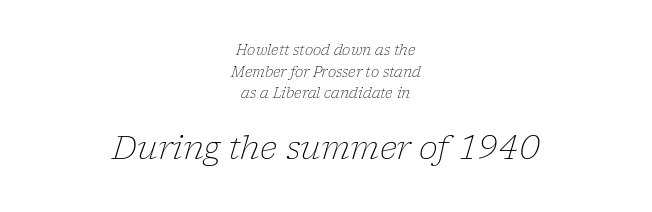
The image shows 32 px light serif type, italic (leaning right); set centered, normal line spacing (1.54x), normal letter spacing, not underlined; the second (bottom) block is 2.29x larger; low stroke contrast and a medium x-height.
